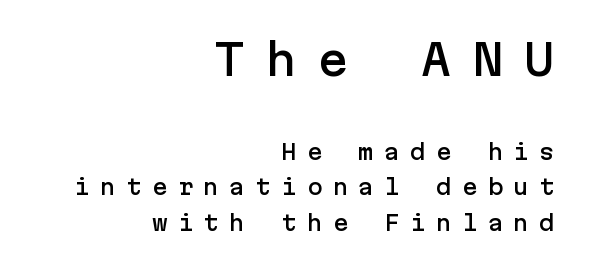
Q: Is the text italic (slanted)? A: No, it is upright.
Q: Is the typeface a serif or a sans-serif typeface? A: Sans-serif.
Q: Is the text underlined? A: No.
Q: How is the paragraph aligned? A: Right-aligned.
Q: Is the spacing between letters normal or unusually wide? A: Unusually wide.
Q: Is the spacing between lines tight, normal or loose? A: Normal.
Q: Which block of text is set in a larger size, the first (top) or the second (bottom)? A: The first (top) one.
Q: Width (condensed, normal, or wide)? A: Normal.
Q: Stroke contrast? A: Low.
Q: x-height? A: Medium.
